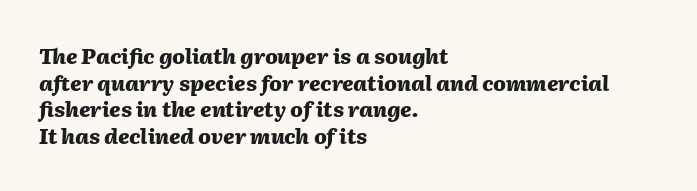
The image shows 21 px bold type, italic (leaning right); set left-aligned, normal line spacing (1.27x), normal letter spacing, not underlined.
